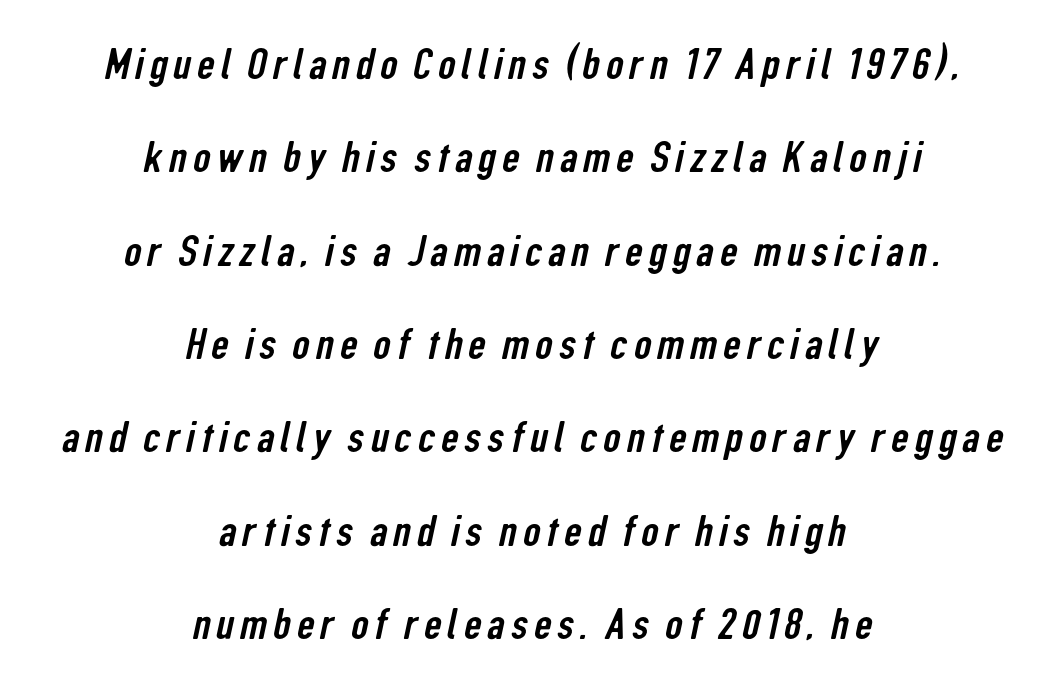
{"serif": "no", "width": "condensed", "stroke_contrast": "low", "x_height": "medium", "monospaced": "no", "underline": "no", "align": "center", "line_spacing": "loose", "line_spacing_ratio": 2.17, "glyph_px": 43}
